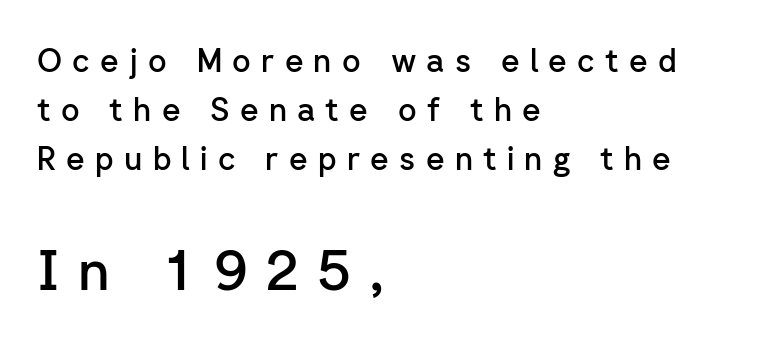
You get the small type first, then a jump to larger type. The lettering stays uniformly vertical, giving the passage a roman look. The lines are quadded left. Classification — sans serif. The face used here is rendered with a markedly widened letterfit. Is this a fixed-width face? No — the glyphs have proportional, varying widths.
